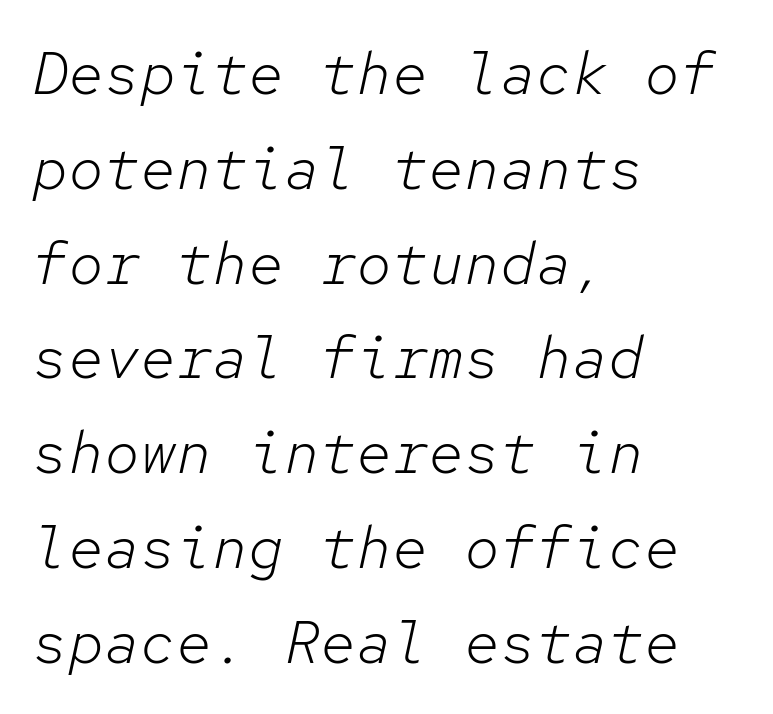
Q: Is the text bold? A: No.
Q: Is the text italic (slanted)? A: Yes, it leans right by about 12 degrees.
Q: Is the text underlined? A: No.
Q: How is the paragraph aligned? A: Left-aligned.
Q: Is the spacing between letters normal or unusually wide? A: Normal.
Q: Is the spacing between lines tight, normal or loose? A: Normal.
Q: Width (condensed, normal, or wide)? A: Normal.
Q: Stroke contrast? A: Low.
Q: x-height? A: Medium.
Q: Monospaced? A: Yes.
